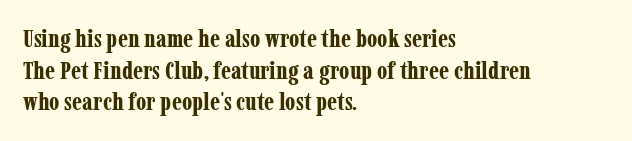
The image shows 25 px bold type, upright; set left-aligned, normal line spacing (1.27x), normal letter spacing, not underlined.
